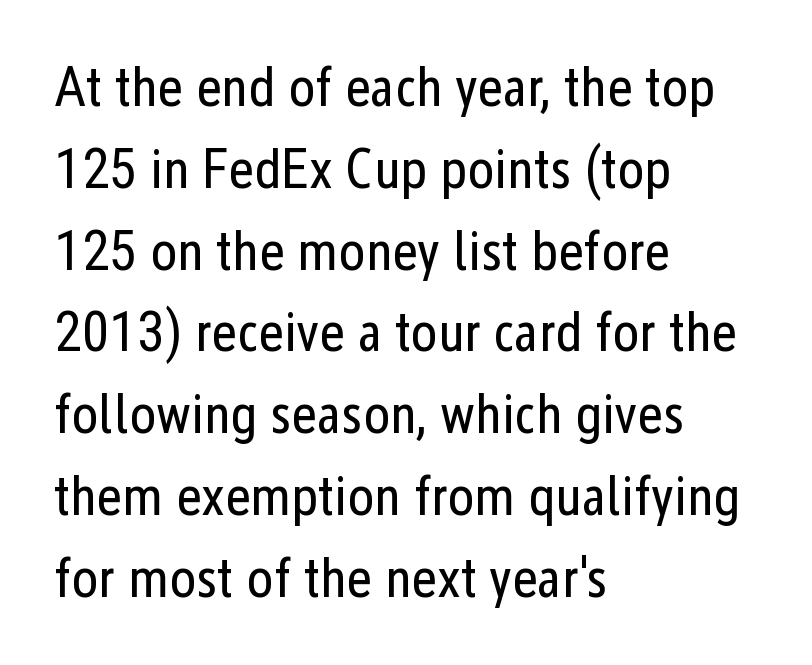
{"serif": "no", "italic": "no", "bold": "no", "weight": "regular", "width": "condensed", "stroke_contrast": "low", "x_height": "medium", "monospaced": "no", "underline": "no", "align": "left", "line_spacing": "normal", "line_spacing_ratio": 1.46, "letter_spacing": "normal", "letter_spacing_em": 0.0, "glyph_px": 56}
